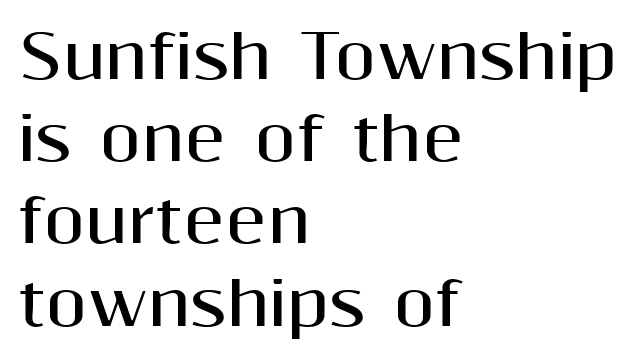
Q: Is the text bold? A: Yes.
Q: Is the text italic (slanted)? A: No, it is upright.
Q: Is the typeface a serif or a sans-serif typeface? A: Sans-serif.
Q: Is the text underlined? A: No.
Q: How is the paragraph aligned? A: Left-aligned.
Q: Is the spacing between letters normal or unusually wide? A: Normal.
Q: Is the spacing between lines tight, normal or loose? A: Normal.
Q: Width (condensed, normal, or wide)? A: Normal.
Q: Stroke contrast? A: Medium.
Q: x-height? A: Medium.
Q: Monospaced? A: No.
